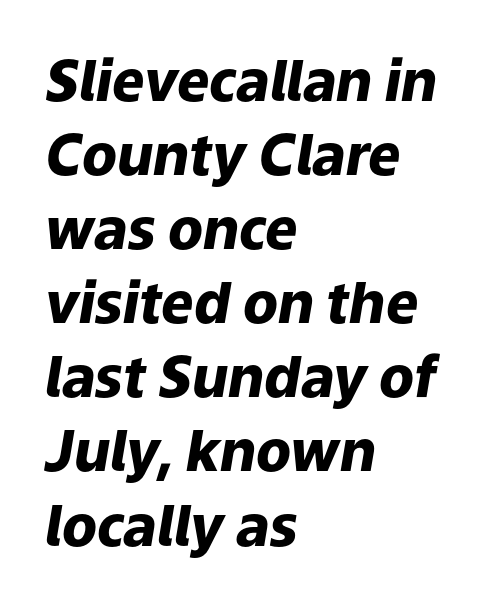
The image shows 57 px heavy type, italic (leaning right); set left-aligned, normal line spacing (1.3x), normal letter spacing, not underlined; low stroke contrast and a medium x-height.
